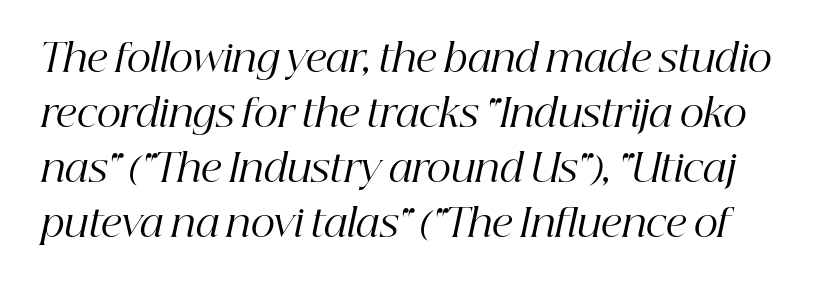
Q: Is the text bold? A: No.
Q: Is the text italic (slanted)? A: Yes, it leans right by about 12 degrees.
Q: Is the typeface a serif or a sans-serif typeface? A: Serif.
Q: Is the text underlined? A: No.
Q: Is the spacing between letters normal or unusually wide? A: Normal.
Q: Is the spacing between lines tight, normal or loose? A: Normal.
Q: Width (condensed, normal, or wide)? A: Normal.
Q: Stroke contrast? A: High.
Q: x-height? A: Medium.
Q: Monospaced? A: No.
